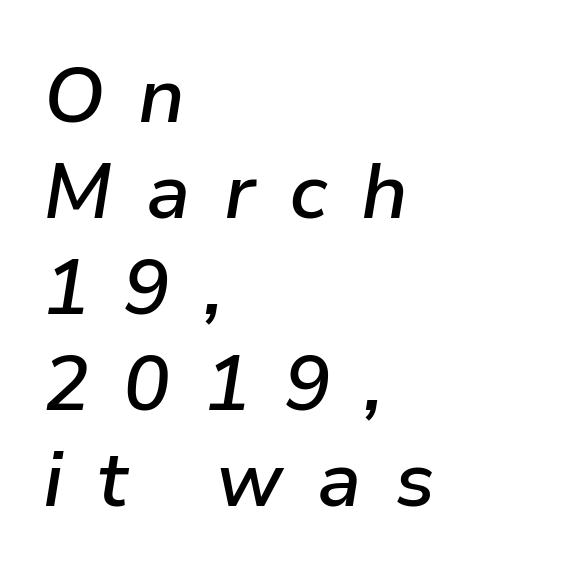
A typesetter would mark this as italic. Horizontally, the lines are justified to the leading edge only. The strip under each line holds only bare page. Looks like regular typesetting: each glyph gets only the width it needs. Notice the strokes are somewhat thickened but not fully heavy: this is a semibold. Tracking value appears strongly positive — letters spread wide.
